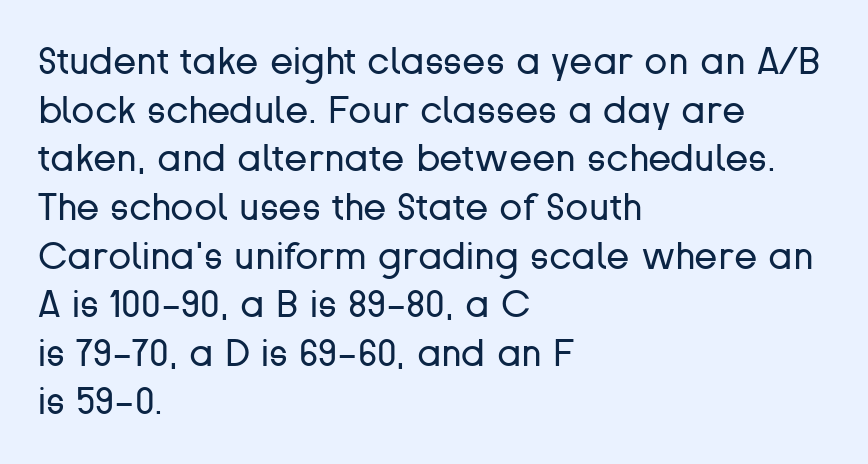
Q: Is the text bold? A: No.
Q: Is the text italic (slanted)? A: No, it is upright.
Q: Is the typeface a serif or a sans-serif typeface? A: Sans-serif.
Q: Is the text underlined? A: No.
Q: How is the paragraph aligned? A: Left-aligned.
Q: Is the spacing between letters normal or unusually wide? A: Normal.
Q: Is the spacing between lines tight, normal or loose? A: Normal.
Q: Width (condensed, normal, or wide)? A: Normal.
Q: Stroke contrast? A: Low.
Q: x-height? A: Medium.
Q: Monospaced? A: No.
